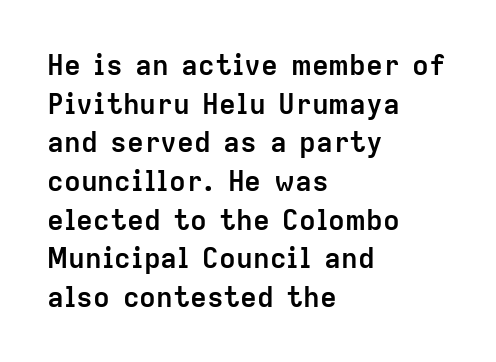
Line spacing here is normal. The typesetter chose a ragged-right arrangement here. Stroke terminals: plain, sans-serif. The rendering uses natural spacing where letterforms have individual widths. Notice how the stems are strictly vertical — no italics here.
